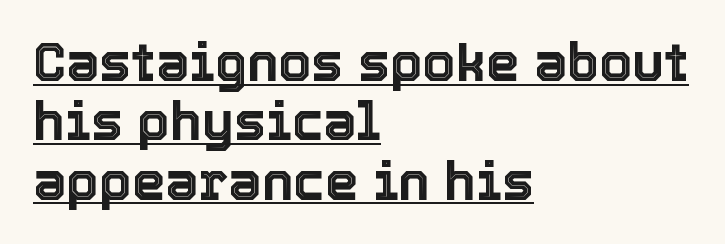
Q: Is the text italic (slanted)? A: No, it is upright.
Q: Is the text underlined? A: Yes.
Q: How is the paragraph aligned? A: Left-aligned.
Q: Is the spacing between letters normal or unusually wide? A: Normal.
Q: Is the spacing between lines tight, normal or loose? A: Tight.
Q: Width (condensed, normal, or wide)? A: Normal.
Q: x-height? A: Medium.
Q: Monospaced? A: No.
